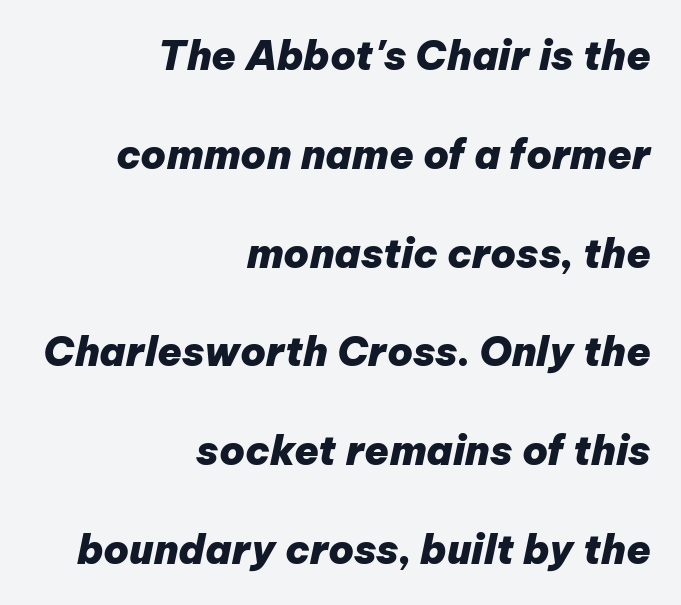
{"italic": "yes", "lean": "right", "slant_degrees": 12, "bold": "yes", "weight": "heavy", "width": "normal", "stroke_contrast": "low", "x_height": "medium", "monospaced": "no", "underline": "no", "align": "right", "line_spacing": "loose", "line_spacing_ratio": 2.47, "letter_spacing": "normal", "letter_spacing_em": 0.0, "glyph_px": 40}
